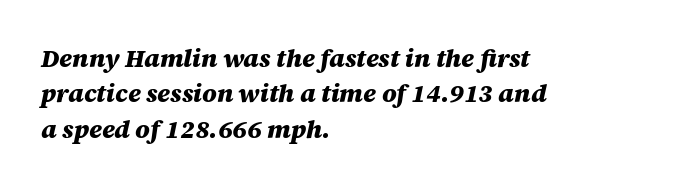
Q: Is the text bold? A: Yes.
Q: Is the text italic (slanted)? A: Yes, it leans right by about 12 degrees.
Q: Is the text underlined? A: No.
Q: How is the paragraph aligned? A: Left-aligned.
Q: Is the spacing between letters normal or unusually wide? A: Normal.
Q: Is the spacing between lines tight, normal or loose? A: Normal.
